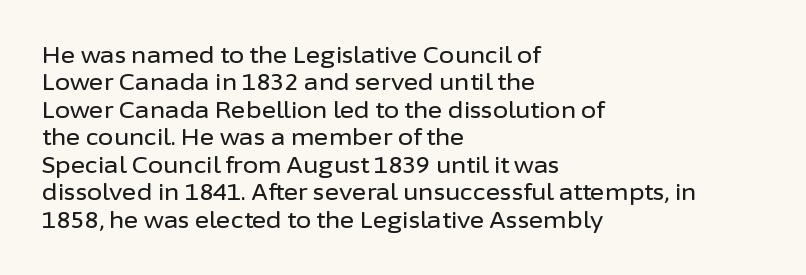
Q: Is the text italic (slanted)? A: No, it is upright.
Q: Is the text underlined? A: No.
Q: How is the paragraph aligned? A: Left-aligned.
Q: Is the spacing between letters normal or unusually wide? A: Normal.
Q: Is the spacing between lines tight, normal or loose? A: Normal.
